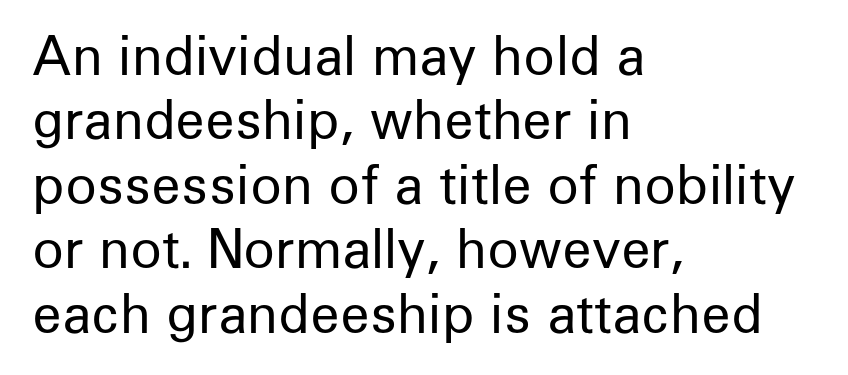
The image shows 52 px regular-weight sans-serif type, upright; set left-aligned, line spacing 1.24x, normal letter spacing, not underlined; low stroke contrast and a medium x-height.
